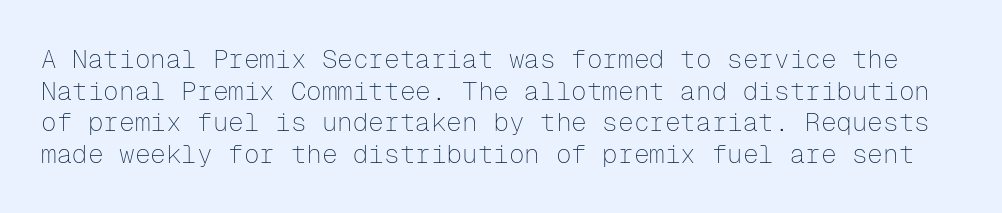
Designer's note — italics off, roman on. The baseline area is clear. Inter-character spacing is left at the font's built-in metrics. These glyphs show unthickened strokes, regular width or finer.
